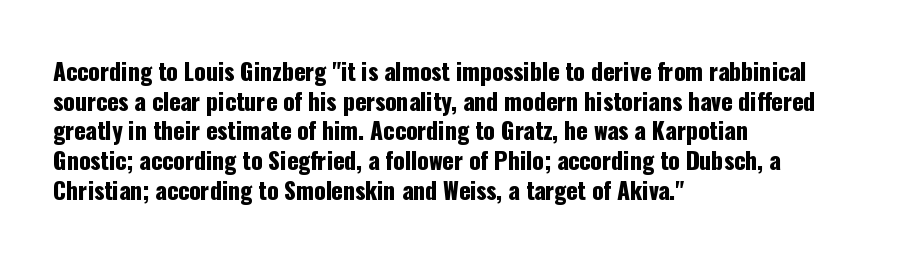
Descenders are the only things crossing below the line. A classic flush-left, rag-right setting is used for this passage. Upright lettering throughout. Quick note: interline space is typical. Letter spacing: default.
